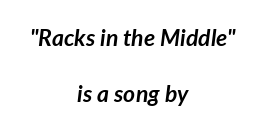
One glance says open: line gaps are wider than usual. Any mark beneath the type? The region is blank. Heavy-handed strokes throughout: this text is bold. A typesetter would call this zero additional tracking. Visually the block forms a symmetrical silhouette, jagged on both flanks. Yep, that's italic — everything's leaning.
